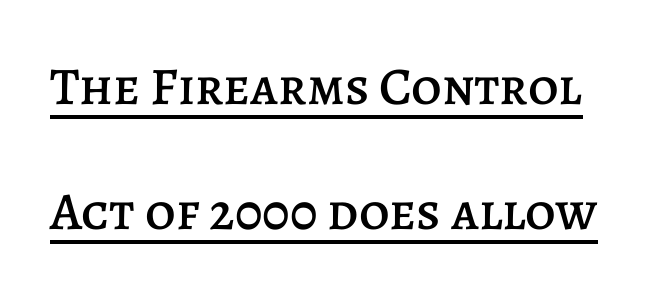
The image shows 53 px text type, upright; set loose line spacing (2.35x), normal letter spacing, underlined; low stroke contrast and a large x-height.
